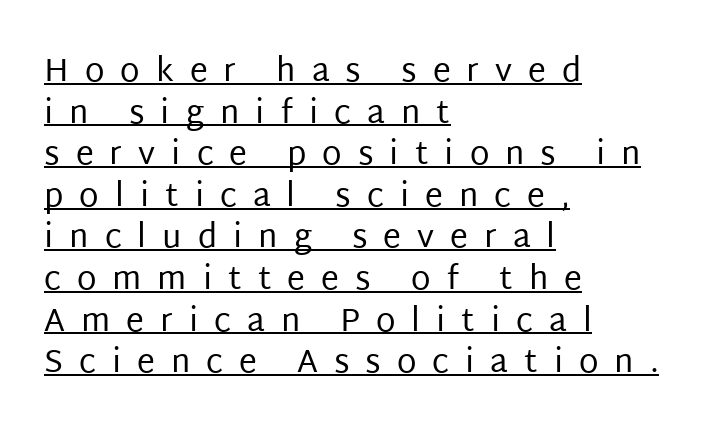
These lines were composed using upright roman letters. Looks like someone drew a line under every word here. The cut favours lightness, reaching ordinary text weight at its darkest. The space between consecutive lines is moderate. Grotesque or geometric, the face here clearly has no serifs.
